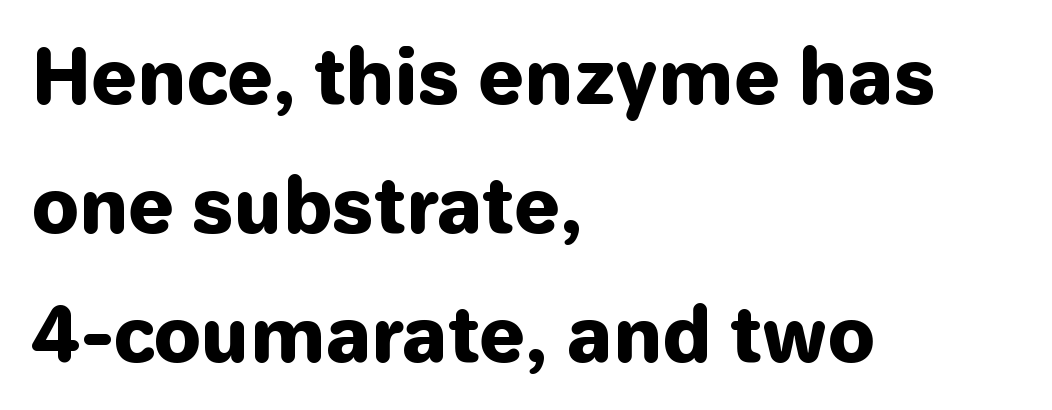
The image shows 74 px heavy sans-serif type, upright; set left-aligned, line spacing 1.74x, normal letter spacing, not underlined; low stroke contrast and a medium x-height.
